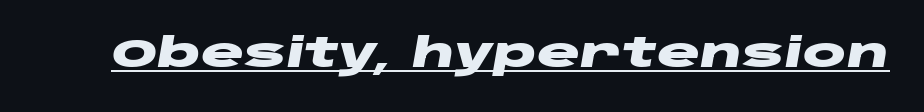
What weight is shown? A full bold with thick strokes. You could not count columns in this text — the font is proportionally spaced. Letter spacing: default. Yep, that's italic — everything's leaning. Compared with undecorated copy, this sample adds a rule below the words.
